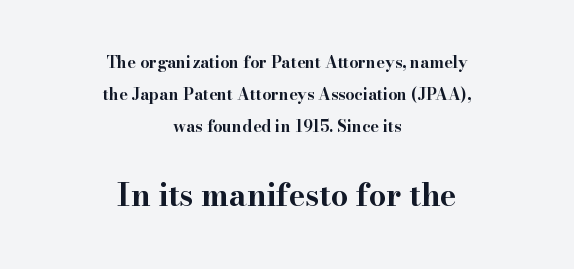
Larger block? The one below; the one above is distinctly smaller. These lines carry a lot of weight — the face is fully bold. Tracking value appears to be zero — textbook default spacing. The rendering positions every line midway between the sides. The passage shown stacks its lines with a broad gap. The rendering uses natural spacing where letterforms have individual widths.
